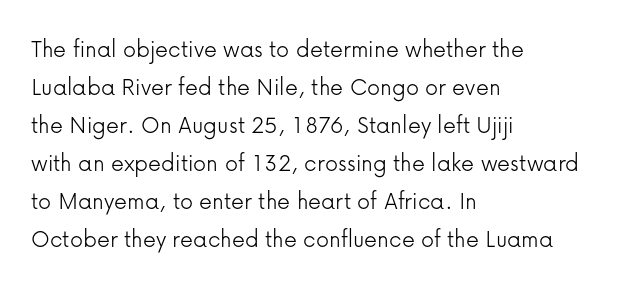
Q: Is the text bold? A: No.
Q: Is the text italic (slanted)? A: No, it is upright.
Q: Is the text underlined? A: No.
Q: How is the paragraph aligned? A: Left-aligned.
Q: Is the spacing between letters normal or unusually wide? A: Normal.
Q: Is the spacing between lines tight, normal or loose? A: Normal.
